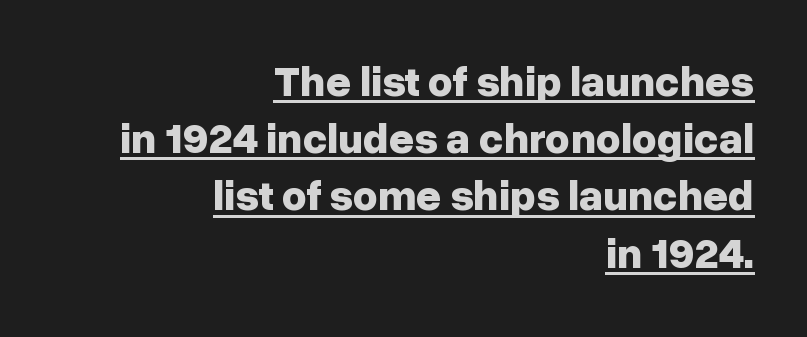
Spacing between characters is what you'd get straight out of the box. The glyphs in this specimen are sans serif. Whoever set this chose a conventional vertical rhythm. The letters advance in unequal steps, a hallmark of proportional type.
